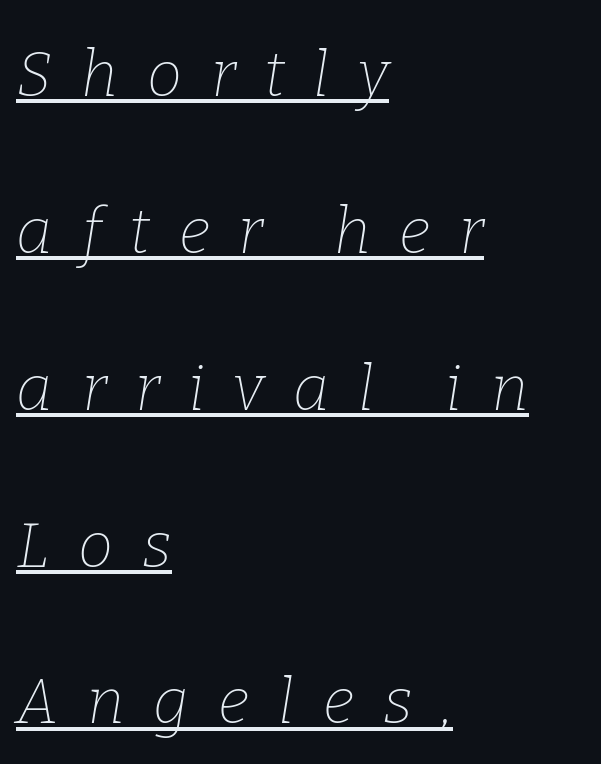
Q: Is the text bold? A: No.
Q: Is the text italic (slanted)? A: Yes, it leans right by about 9 degrees.
Q: Is the typeface a serif or a sans-serif typeface? A: Serif.
Q: Is the text underlined? A: Yes.
Q: How is the paragraph aligned? A: Left-aligned.
Q: Is the spacing between letters normal or unusually wide? A: Unusually wide.
Q: Is the spacing between lines tight, normal or loose? A: Loose.
Q: Width (condensed, normal, or wide)? A: Normal.
Q: Stroke contrast? A: Low.
Q: x-height? A: Medium.
Q: Monospaced? A: No.
